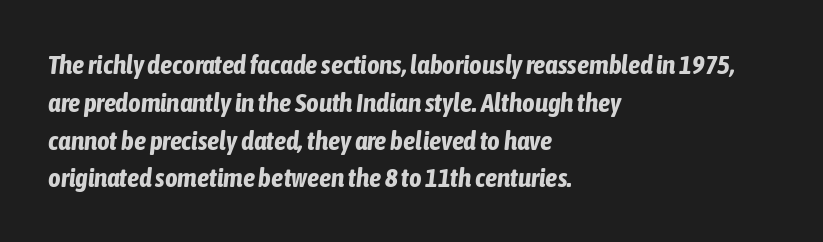
The image shows 27 px bold type, italic (leaning right); set left-aligned, normal line spacing (1.4x), normal letter spacing, not underlined.
